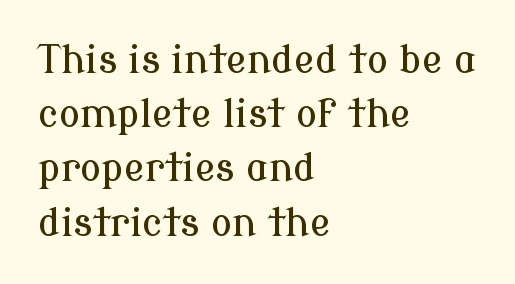
{"serif": "yes", "italic": "no", "width": "normal", "stroke_contrast": "low", "x_height": "medium", "monospaced": "no", "underline": "no", "align": "left", "line_spacing": "normal", "line_spacing_ratio": 1.39, "letter_spacing": "normal", "letter_spacing_em": 0.0, "glyph_px": 39}
